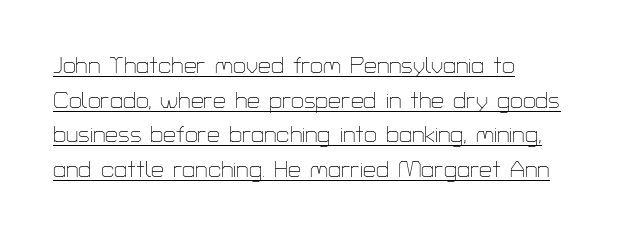
Q: Is the text bold? A: No.
Q: Is the text italic (slanted)? A: No, it is upright.
Q: Is the text underlined? A: Yes.
Q: How is the paragraph aligned? A: Left-aligned.
Q: Is the spacing between letters normal or unusually wide? A: Normal.
Q: Is the spacing between lines tight, normal or loose? A: Normal.
